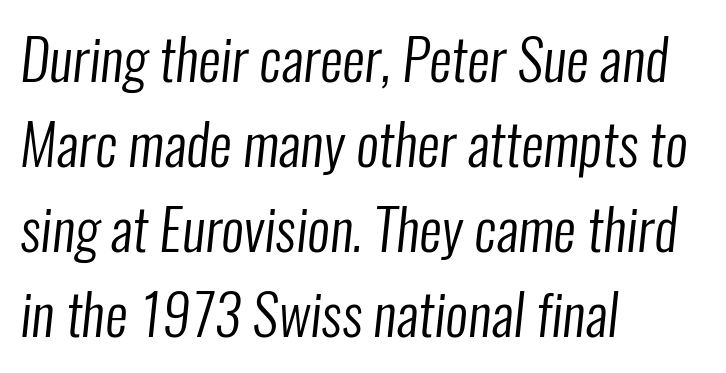
{"serif": "no", "bold": "no", "weight": "regular", "width": "condensed", "stroke_contrast": "low", "x_height": "medium", "monospaced": "no", "underline": "no", "align": "left", "line_spacing": "normal", "line_spacing_ratio": 1.52, "letter_spacing": "normal", "letter_spacing_em": 0.0, "glyph_px": 56}
